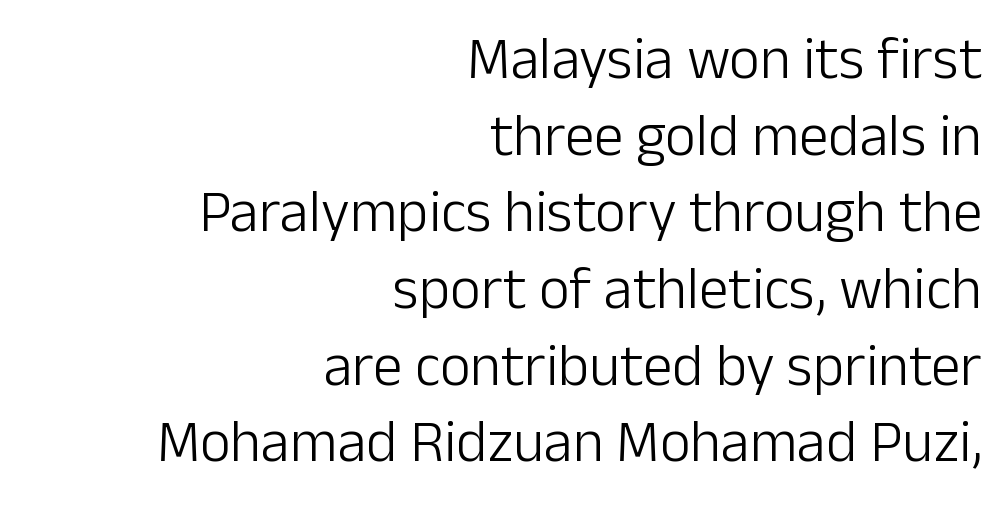
The image shows 59 px light sans-serif type, upright; set right-aligned, normal line spacing (1.3x), normal letter spacing, not underlined; low stroke contrast and a medium x-height.
